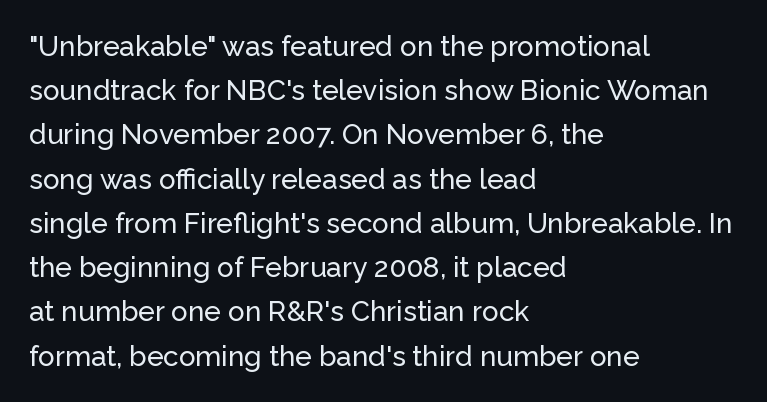
The image shows 28 px sans-serif type, upright; set left-aligned, normal line spacing (1.58x), normal letter spacing, not underlined; low stroke contrast and a medium x-height.
